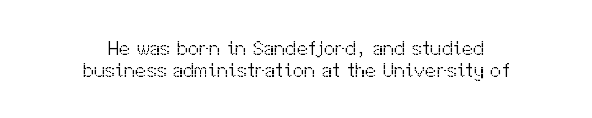
Q: Is the text bold? A: No.
Q: Is the text italic (slanted)? A: No, it is upright.
Q: Is the text underlined? A: No.
Q: How is the paragraph aligned? A: Centered.
Q: Is the spacing between letters normal or unusually wide? A: Normal.
Q: Is the spacing between lines tight, normal or loose? A: Tight.
